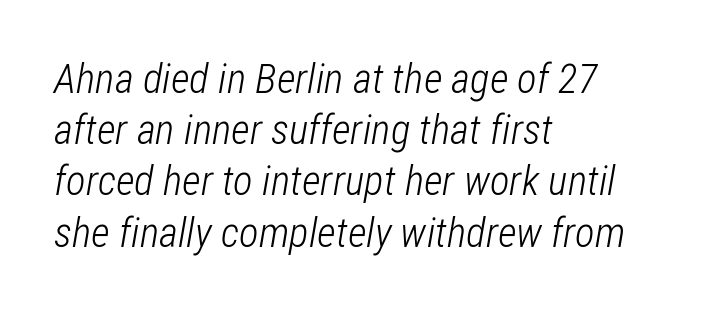
Q: Is the text bold? A: No.
Q: Is the text italic (slanted)? A: Yes, it leans right by about 12 degrees.
Q: Is the text underlined? A: No.
Q: How is the paragraph aligned? A: Left-aligned.
Q: Is the spacing between letters normal or unusually wide? A: Normal.
Q: Is the spacing between lines tight, normal or loose? A: Normal.
Q: Width (condensed, normal, or wide)? A: Condensed.
Q: Stroke contrast? A: Low.
Q: x-height? A: Medium.
Q: Monospaced? A: No.
